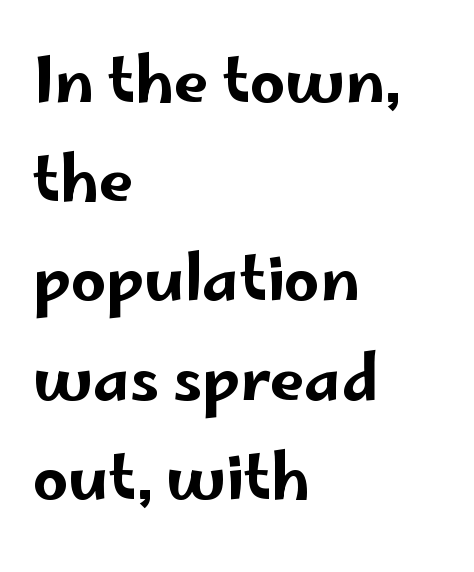
{"serif": "no", "italic": "no", "width": "wide", "stroke_contrast": "low", "x_height": "small", "monospaced": "no", "underline": "no", "align": "left", "line_spacing": "normal", "line_spacing_ratio": 1.6, "letter_spacing": "normal", "letter_spacing_em": 0.0, "glyph_px": 62}
